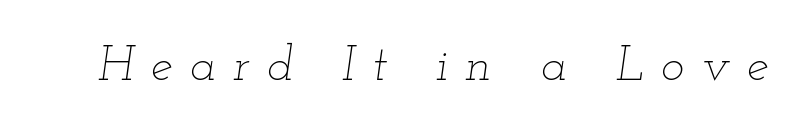
Note the varied advance widths — an 'i' is clearly narrower than an 'm'. A light-to-regular cut is what we see here. The baseline area is clear. Style check: oblique.
